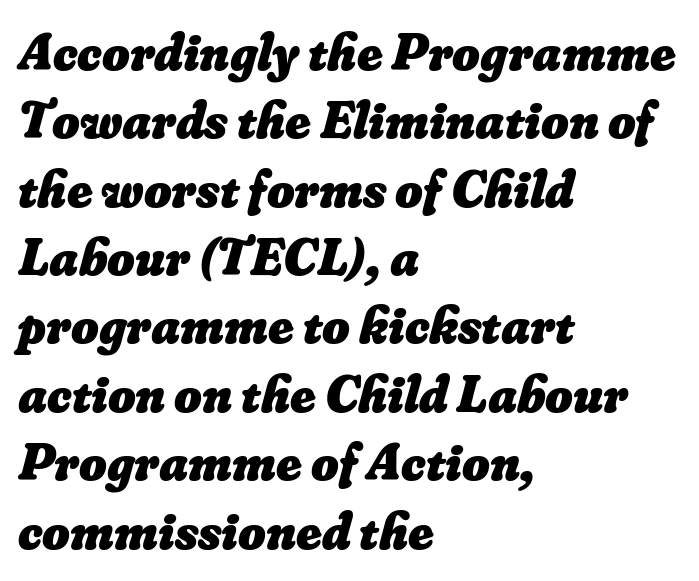
Q: Is the text bold? A: Yes.
Q: Is the text underlined? A: No.
Q: How is the paragraph aligned? A: Left-aligned.
Q: Is the spacing between letters normal or unusually wide? A: Normal.
Q: Is the spacing between lines tight, normal or loose? A: Normal.
Q: Width (condensed, normal, or wide)? A: Normal.
Q: Stroke contrast? A: Low.
Q: x-height? A: Small.
Q: Monospaced? A: No.
